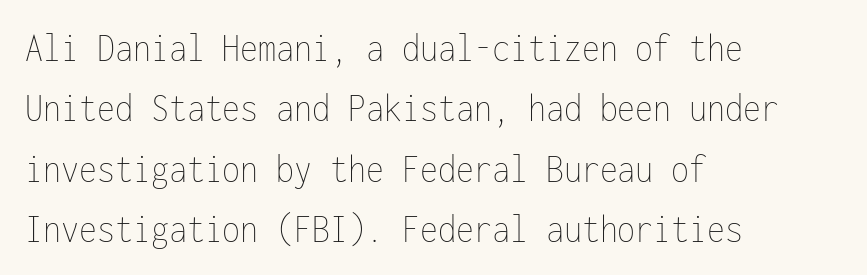
The image shows 41 px thin, condensed type, upright, monospaced; set left-aligned, normal line spacing (1.47x), normal letter spacing, not underlined; low stroke contrast and a medium x-height.
